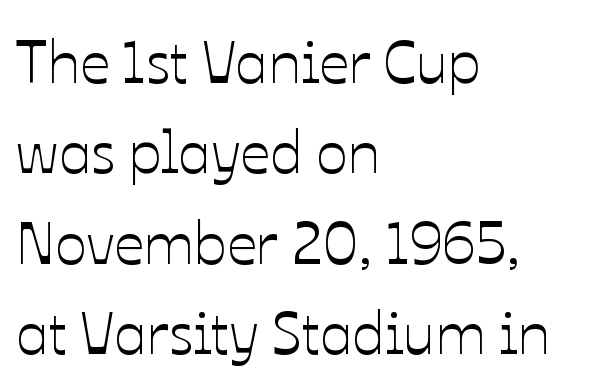
Q: Is the text italic (slanted)? A: No, it is upright.
Q: Is the text underlined? A: No.
Q: How is the paragraph aligned? A: Left-aligned.
Q: Is the spacing between letters normal or unusually wide? A: Normal.
Q: Is the spacing between lines tight, normal or loose? A: Normal.
Q: Width (condensed, normal, or wide)? A: Normal.
Q: Stroke contrast? A: Low.
Q: x-height? A: Medium.
Q: Monospaced? A: No.
